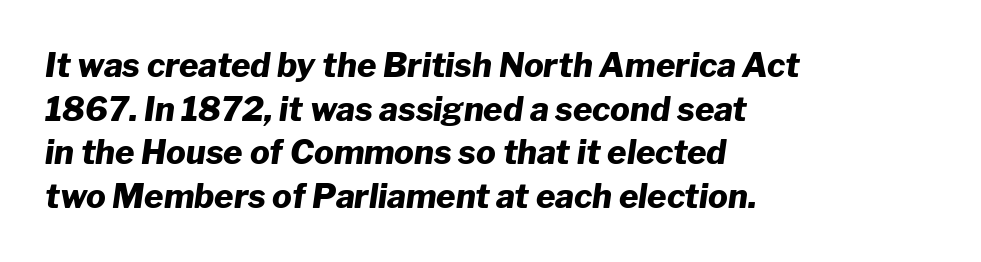
The setting favours the left margin, as ordinary paragraphs usually do. How are the letters spaced? Ordinarily, with no added tracking. Look at the stroke-to-counter ratio: heavy, a bold. The axis of the letterforms is tilted away from vertical.
